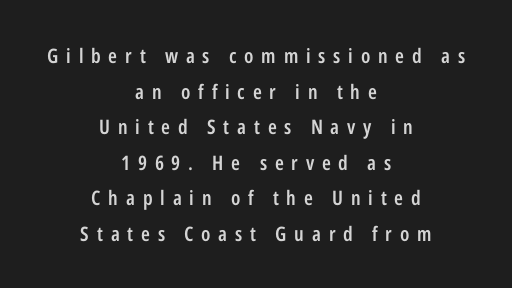
{"italic": "no", "bold": "semi", "underline": "no", "align": "center", "line_spacing_ratio": 1.78, "letter_spacing": "wide", "letter_spacing_em": 0.39, "glyph_px": 20}
